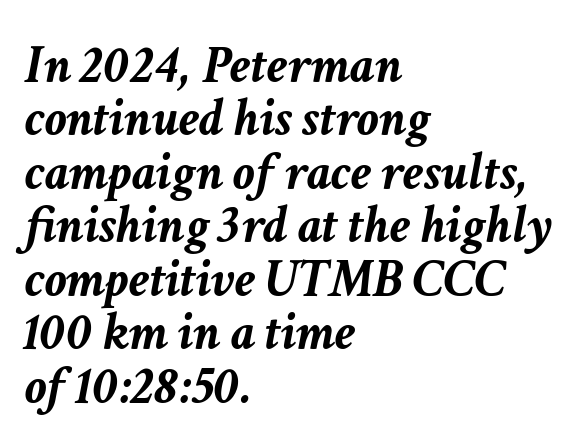
Q: Is the text bold? A: Yes.
Q: Is the text italic (slanted)? A: Yes, it leans right by about 11 degrees.
Q: Is the text underlined? A: No.
Q: How is the paragraph aligned? A: Left-aligned.
Q: Is the spacing between letters normal or unusually wide? A: Normal.
Q: Is the spacing between lines tight, normal or loose? A: Tight.
Q: Width (condensed, normal, or wide)? A: Normal.
Q: Stroke contrast? A: Low.
Q: x-height? A: Medium.
Q: Monospaced? A: No.
